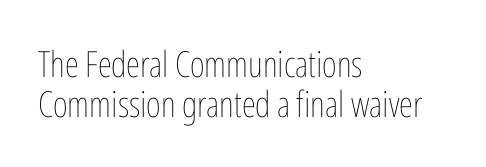
{"italic": "no", "bold": "no", "weight": "thin", "width": "condensed", "stroke_contrast": "low", "x_height": "medium", "monospaced": "no", "underline": "no", "align": "left", "line_spacing": "tight", "line_spacing_ratio": 1.12, "letter_spacing": "normal", "letter_spacing_em": 0.0, "glyph_px": 36}
